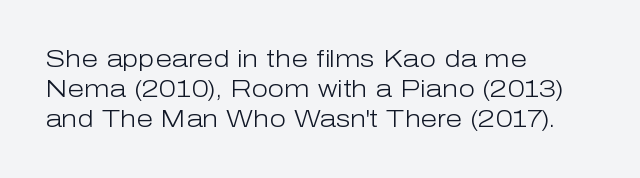
Q: Is the text bold? A: No.
Q: Is the text italic (slanted)? A: No, it is upright.
Q: Is the text underlined? A: No.
Q: How is the paragraph aligned? A: Left-aligned.
Q: Is the spacing between letters normal or unusually wide? A: Normal.
Q: Is the spacing between lines tight, normal or loose? A: Normal.
